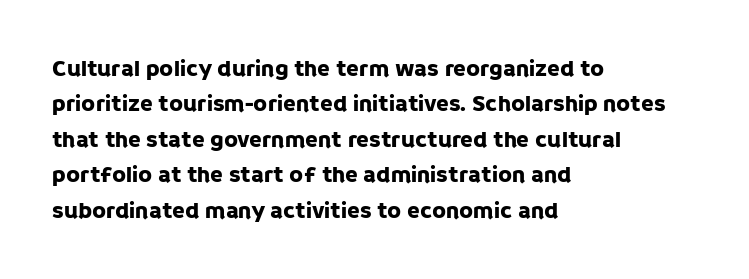
Nope, not italic — everything's standing straight. Words appear dense and cohesive because spacing is normal. The baseline area is clear. These lines sit exactly where default settings would place them. The compositor pushed each line to the left boundary.
